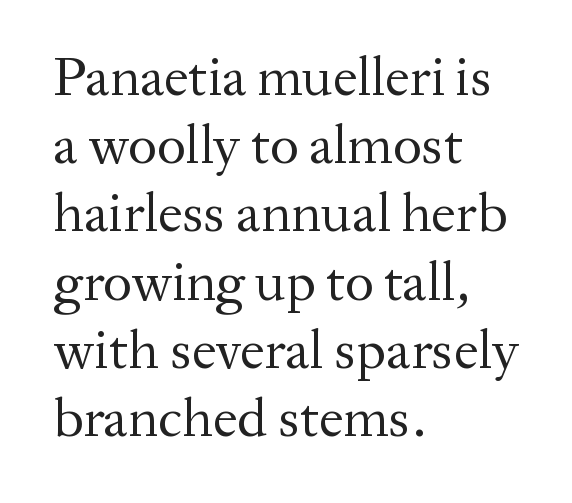
Look at the tracking — it's just the regular setting, nothing added. The font family rendered here belongs to the serif group. The letterforms sit at book weight or below. A typesetter would mark this as roman, not italic.
